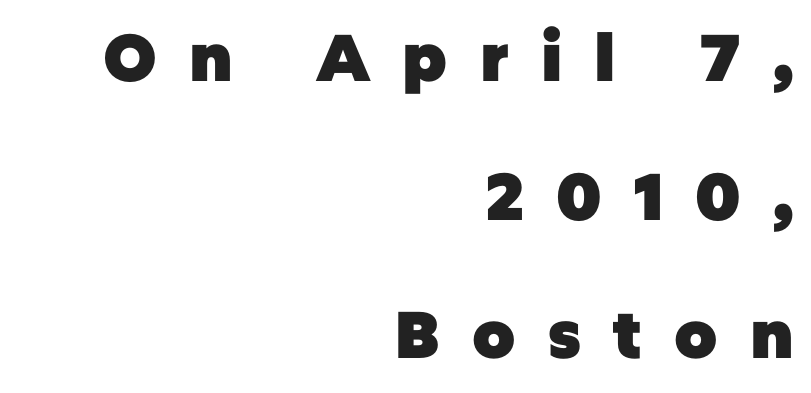
{"serif": "no", "italic": "no", "bold": "yes", "weight": "heavy", "width": "normal", "stroke_contrast": "low", "x_height": "large", "monospaced": "no", "underline": "no", "align": "right", "line_spacing": "loose", "line_spacing_ratio": 2.1, "letter_spacing": "wide", "letter_spacing_em": 0.49, "glyph_px": 66}
